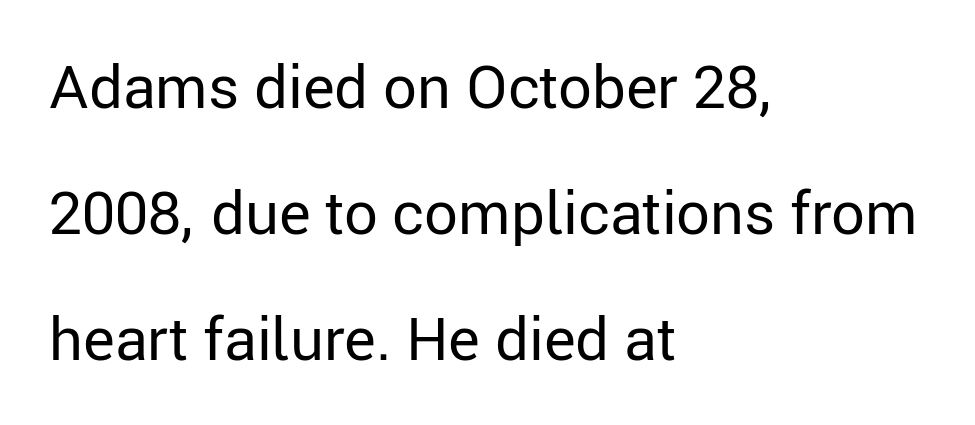
{"serif": "no", "italic": "no", "bold": "no", "weight": "regular", "width": "normal", "stroke_contrast": "low", "x_height": "medium", "monospaced": "no", "underline": "no", "align": "left", "line_spacing": "loose", "line_spacing_ratio": 2.1, "letter_spacing": "normal", "letter_spacing_em": 0.0, "glyph_px": 60}
